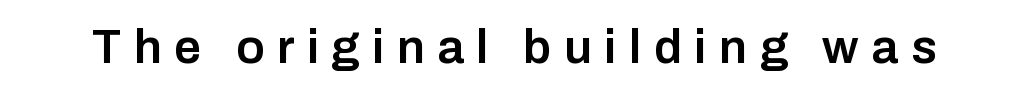
Q: Is the text bold? A: Semi-bold.
Q: Is the text italic (slanted)? A: No, it is upright.
Q: Is the typeface a serif or a sans-serif typeface? A: Sans-serif.
Q: Is the text underlined? A: No.
Q: Is the spacing between letters normal or unusually wide? A: Unusually wide.
Q: Width (condensed, normal, or wide)? A: Normal.
Q: Stroke contrast? A: Low.
Q: x-height? A: Medium.
Q: Monospaced? A: No.
